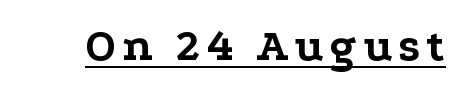
Unlike italic type, these characters show no tilt at all. This rendering features underlined lettering. Each glyph is drawn with heavy, bold strokes. In terms of letterform style, serifs are clearly present. A typesetter would call this proportional, since set widths differ per character.
